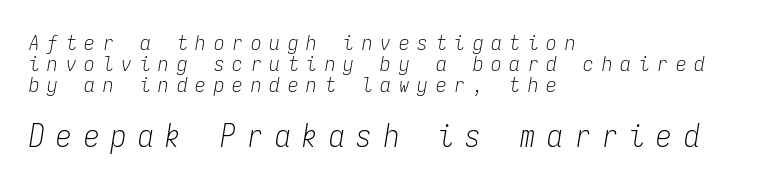
{"italic": "yes", "lean": "right", "slant_degrees": 9, "bold": "no", "weight": "light", "width": "condensed", "stroke_contrast": "low", "x_height": "medium", "monospaced": "yes", "underline": "no", "align": "left", "line_spacing": "tight", "line_spacing_ratio": 1.01, "letter_spacing": "wide", "letter_spacing_em": 0.38, "larger_block": "second", "size_ratio": 1.48, "glyph_px": 31}
